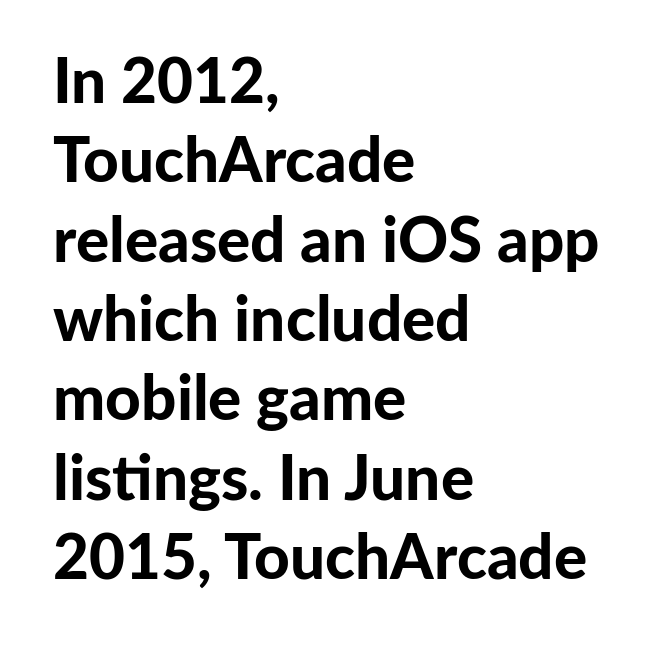
The image shows 62 px bold sans-serif type, upright; set left-aligned, normal line spacing (1.28x), normal letter spacing, not underlined; low stroke contrast and a medium x-height.
